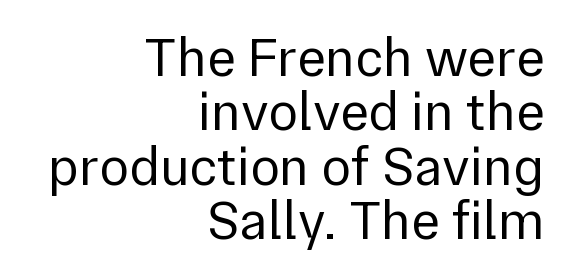
Q: Is the text bold? A: No.
Q: Is the text italic (slanted)? A: No, it is upright.
Q: Is the typeface a serif or a sans-serif typeface? A: Sans-serif.
Q: Is the text underlined? A: No.
Q: How is the paragraph aligned? A: Right-aligned.
Q: Is the spacing between letters normal or unusually wide? A: Normal.
Q: Is the spacing between lines tight, normal or loose? A: Tight.
Q: Width (condensed, normal, or wide)? A: Normal.
Q: Stroke contrast? A: Low.
Q: x-height? A: Medium.
Q: Monospaced? A: No.
